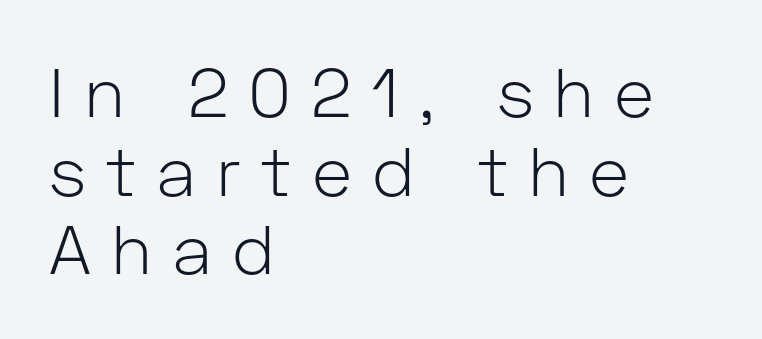
{"serif": "no", "italic": "no", "bold": "no", "weight": "light", "width": "normal", "stroke_contrast": "low", "x_height": "medium", "monospaced": "no", "underline": "no", "align": "left", "line_spacing": "tight", "line_spacing_ratio": 1.14, "letter_spacing": "wide", "letter_spacing_em": 0.29, "glyph_px": 69}
